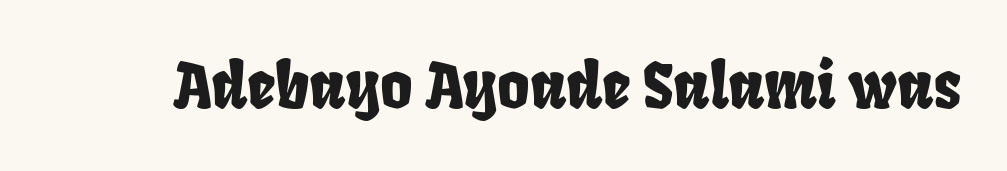
{"serif": "no", "width": "condensed", "stroke_contrast": "low", "x_height": "large", "monospaced": "no", "underline": "no", "letter_spacing": "normal", "letter_spacing_em": 0.0, "glyph_px": 62}
